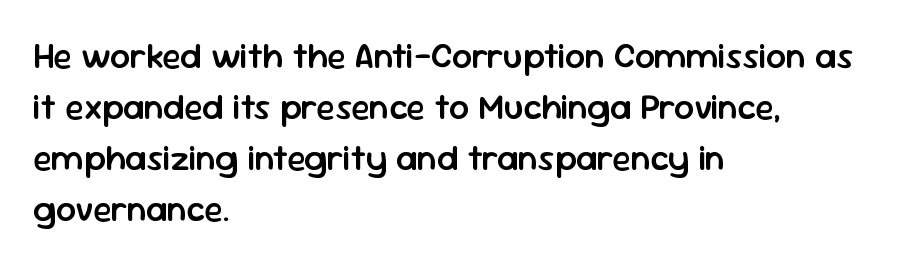
{"serif": "no", "italic": "no", "bold": "semi", "weight": "semibold", "width": "normal", "stroke_contrast": "low", "x_height": "medium", "monospaced": "no", "underline": "no", "align": "left", "line_spacing": "normal", "line_spacing_ratio": 1.46, "letter_spacing": "normal", "letter_spacing_em": 0.0, "glyph_px": 35}
